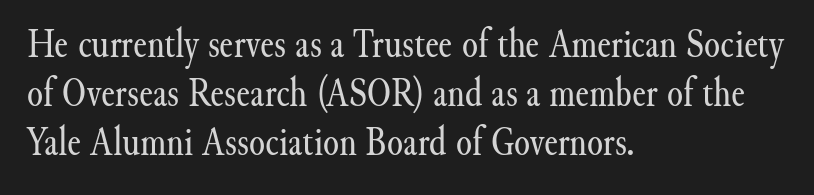
{"serif": "yes", "italic": "no", "bold": "no", "weight": "regular", "width": "normal", "stroke_contrast": "medium", "x_height": "small", "monospaced": "no", "underline": "no", "align": "left", "line_spacing_ratio": 1.2, "letter_spacing": "normal", "letter_spacing_em": 0.0, "glyph_px": 41}
